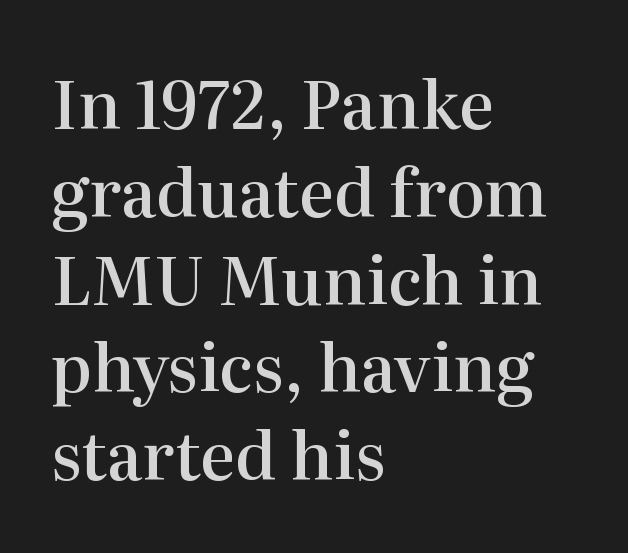
{"serif": "yes", "italic": "no", "bold": "semi", "weight": "semibold", "width": "normal", "stroke_contrast": "high", "x_height": "medium", "monospaced": "no", "underline": "no", "align": "left", "line_spacing": "normal", "line_spacing_ratio": 1.33, "letter_spacing": "normal", "letter_spacing_em": 0.0, "glyph_px": 66}
